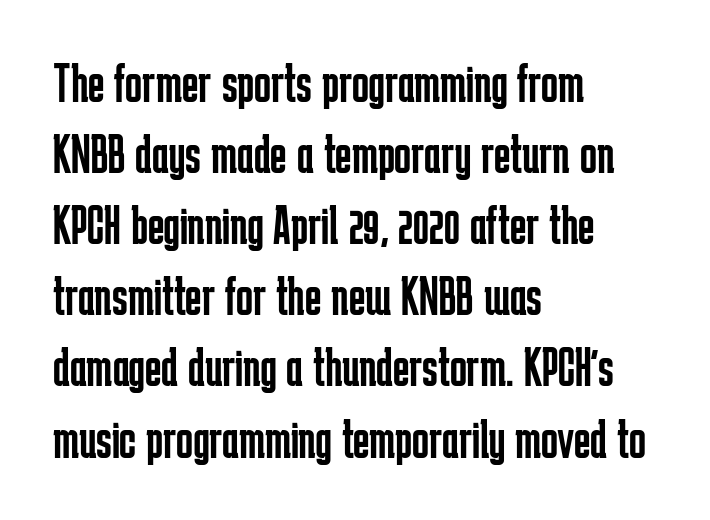
Spacing verdict: proportional, widths tailored to each character. The block of text has a typical density, with ordinary space between rows. No letter is thick-stroked: the sample isn't bold. Tracking value appears to be zero — textbook default spacing. The font family rendered here belongs to the sans-serif group.
